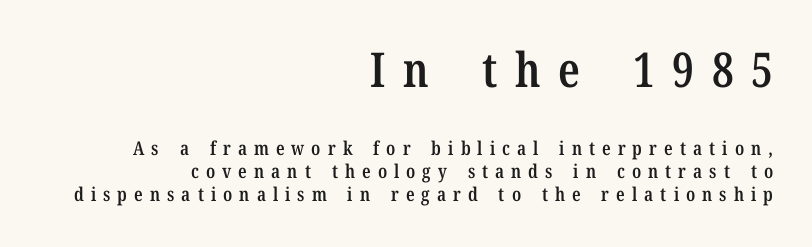
The image shows 48 px semibold, condensed serif type, upright; set right-aligned, line spacing 1.22x, unusually wide letter spacing (+0.37 em), not underlined; the first (top) block is 2.53x larger; low stroke contrast and a medium x-height.
